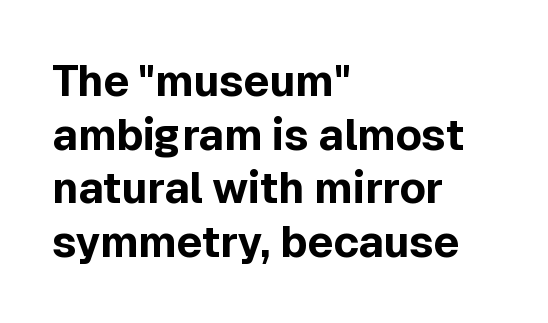
{"serif": "no", "italic": "no", "bold": "yes", "weight": "bold", "width": "normal", "x_height": "medium", "monospaced": "no", "underline": "no", "align": "left", "line_spacing": "normal", "line_spacing_ratio": 1.25, "letter_spacing": "normal", "letter_spacing_em": 0.0, "glyph_px": 43}
